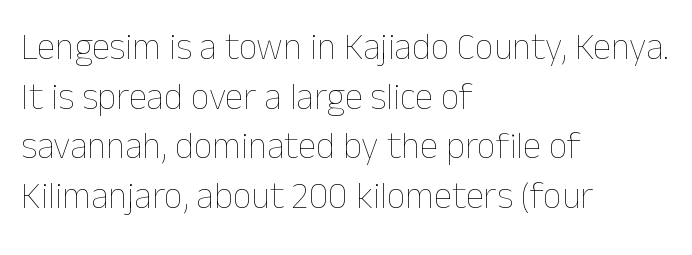
Q: Is the text bold? A: No.
Q: Is the text italic (slanted)? A: No, it is upright.
Q: Is the text underlined? A: No.
Q: How is the paragraph aligned? A: Left-aligned.
Q: Is the spacing between letters normal or unusually wide? A: Normal.
Q: Is the spacing between lines tight, normal or loose? A: Normal.
Q: Width (condensed, normal, or wide)? A: Normal.
Q: Stroke contrast? A: Low.
Q: x-height? A: Medium.
Q: Monospaced? A: No.
